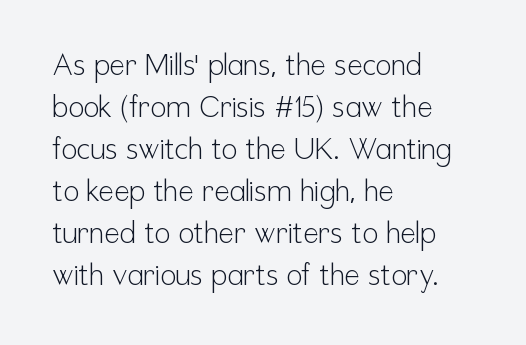
Q: Is the text bold? A: No.
Q: Is the text italic (slanted)? A: No, it is upright.
Q: Is the typeface a serif or a sans-serif typeface? A: Sans-serif.
Q: Is the text underlined? A: No.
Q: How is the paragraph aligned? A: Left-aligned.
Q: Is the spacing between letters normal or unusually wide? A: Normal.
Q: Is the spacing between lines tight, normal or loose? A: Normal.
Q: Width (condensed, normal, or wide)? A: Condensed.
Q: Stroke contrast? A: Low.
Q: x-height? A: Medium.
Q: Monospaced? A: No.
